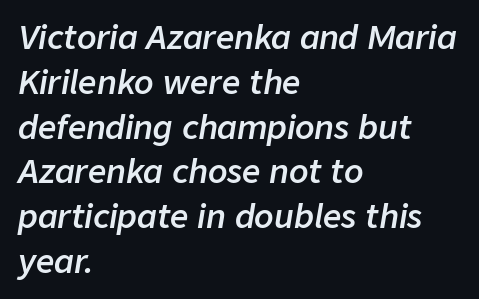
{"italic": "yes", "lean": "right", "slant_degrees": 9, "bold": "semi", "weight": "semibold", "width": "normal", "stroke_contrast": "low", "x_height": "medium", "monospaced": "no", "underline": "no", "align": "left", "line_spacing": "normal", "line_spacing_ratio": 1.4, "letter_spacing": "normal", "letter_spacing_em": 0.0, "glyph_px": 32}
